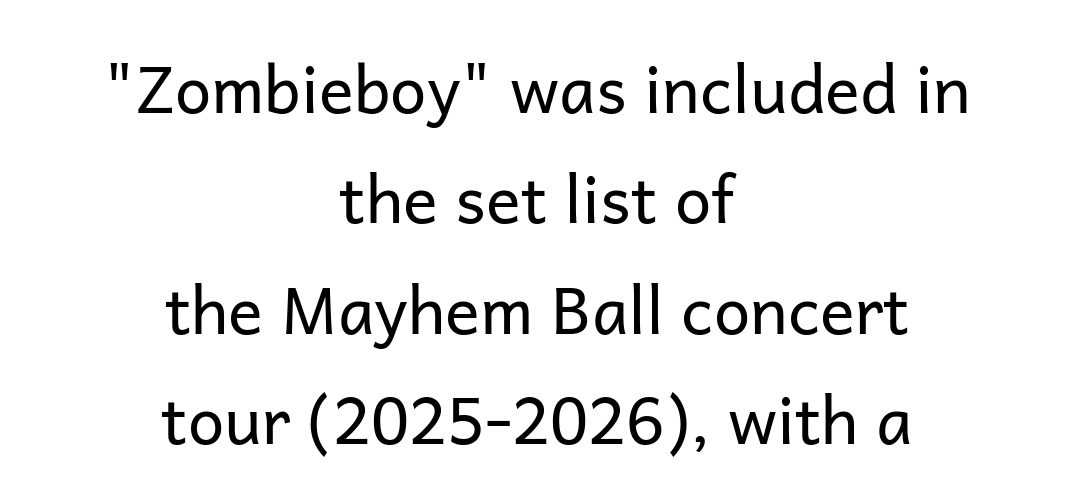
Does the copy run flush right? No — it is centered line by line. A typesetter would call this proportional, since set widths differ per character. Horizontal bands of white between lines are of average thickness. Weight: in the light-to-regular range. Just letters on the line, the space beneath them empty.
